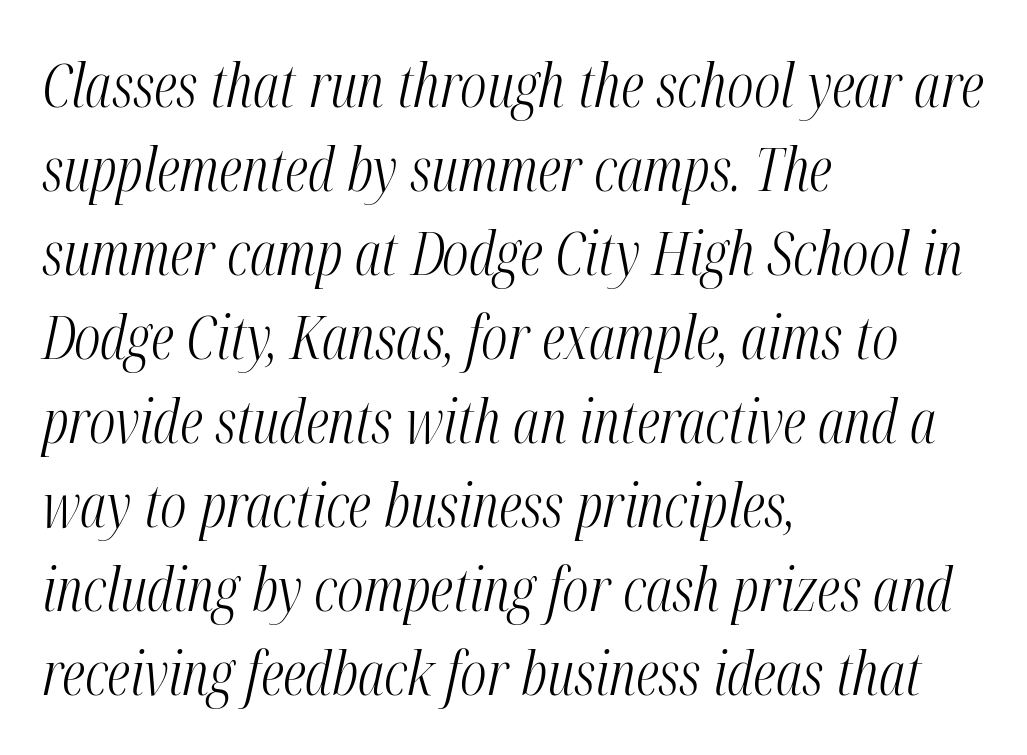
An italicized treatment has been applied to the whole sample. The line-height multiplier appears to be the usual default. Standard letterfit; no display-style spreading of the glyphs. Weight: in the light-to-regular range.
